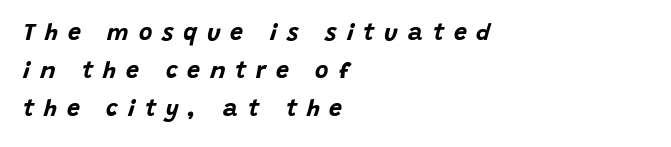
Honestly, the row spacing looks completely unremarkable. The passage shown leans; its letterforms are oblique. Words appear elongated and porous because spacing is wide. This is heavy type, rendered in bold.
